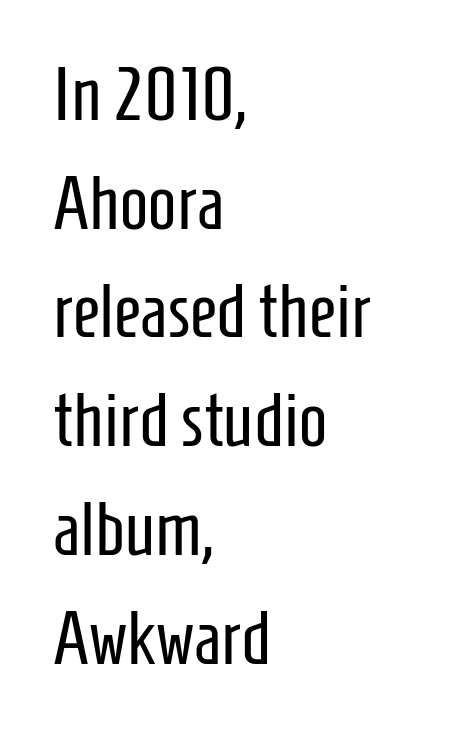
Q: Is the text bold? A: No.
Q: Is the text italic (slanted)? A: No, it is upright.
Q: Is the typeface a serif or a sans-serif typeface? A: Sans-serif.
Q: Is the text underlined? A: No.
Q: How is the paragraph aligned? A: Left-aligned.
Q: Is the spacing between letters normal or unusually wide? A: Normal.
Q: Is the spacing between lines tight, normal or loose? A: Normal.
Q: Width (condensed, normal, or wide)? A: Condensed.
Q: Stroke contrast? A: Low.
Q: x-height? A: Medium.
Q: Monospaced? A: No.
